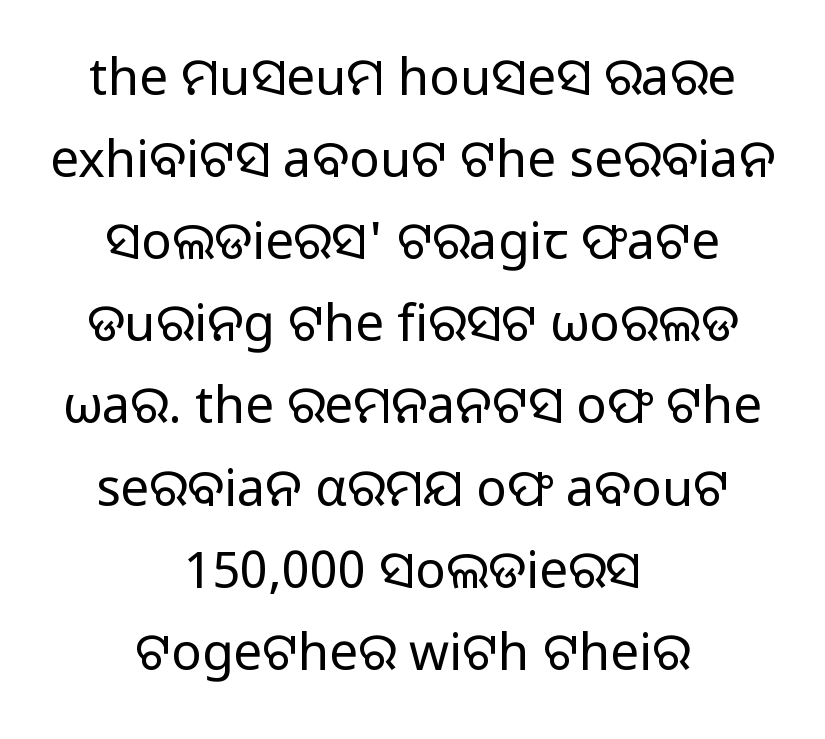
Q: Is the text bold? A: No.
Q: Is the text italic (slanted)? A: No, it is upright.
Q: Is the typeface a serif or a sans-serif typeface? A: Sans-serif.
Q: Is the text underlined? A: No.
Q: How is the paragraph aligned? A: Centered.
Q: Is the spacing between letters normal or unusually wide? A: Normal.
Q: Is the spacing between lines tight, normal or loose? A: Normal.
Q: Width (condensed, normal, or wide)? A: Normal.
Q: Stroke contrast? A: Low.
Q: x-height? A: Medium.
Q: Monospaced? A: No.
